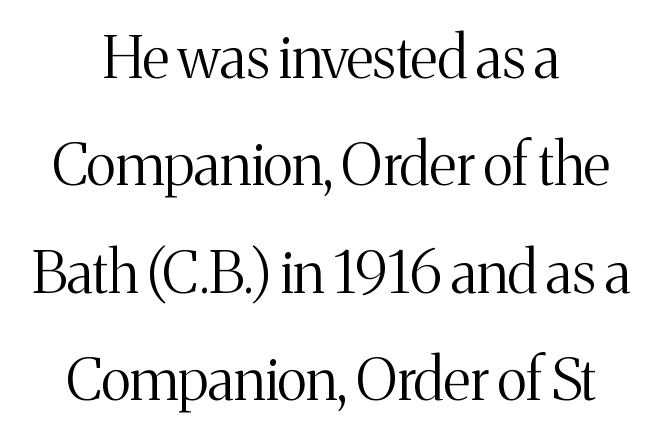
The image shows 58 px light serif type, upright; set centered, line spacing 1.85x, normal letter spacing, not underlined; medium stroke contrast and a medium x-height.
